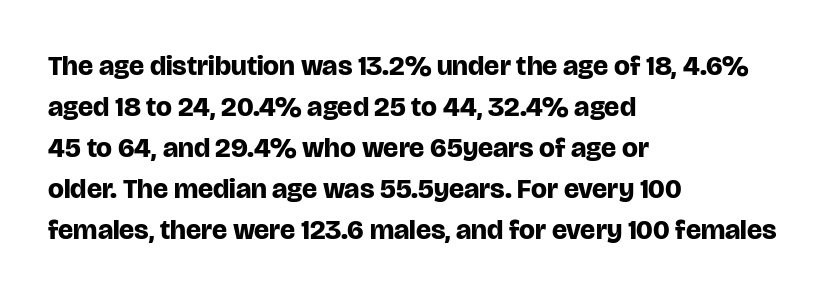
Leading matches the norm, producing a regular column. This is the regular roman posture of the typeface. Serif or sans? Sans — the stroke terminals are bare. Do the characters align in a grid? No, the font is proportional. The space beneath each line is pristine and unruled. There is no visible air inserted between adjacent glyphs.
